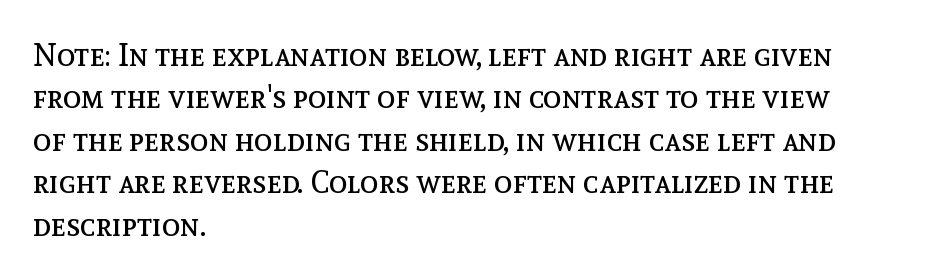
{"italic": "no", "bold": "no", "weight": "regular", "width": "normal", "x_height": "medium", "monospaced": "no", "underline": "no", "align": "left", "line_spacing": "normal", "line_spacing_ratio": 1.37, "letter_spacing": "normal", "letter_spacing_em": 0.0, "glyph_px": 31}
